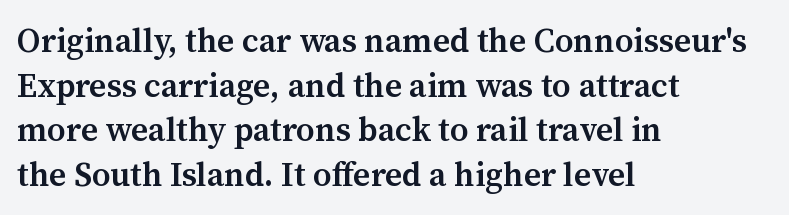
{"serif": "yes", "italic": "no", "bold": "semi", "weight": "semibold", "width": "normal", "stroke_contrast": "medium", "x_height": "medium", "monospaced": "no", "underline": "no", "align": "left", "line_spacing": "normal", "line_spacing_ratio": 1.35, "letter_spacing": "normal", "letter_spacing_em": 0.0, "glyph_px": 33}
